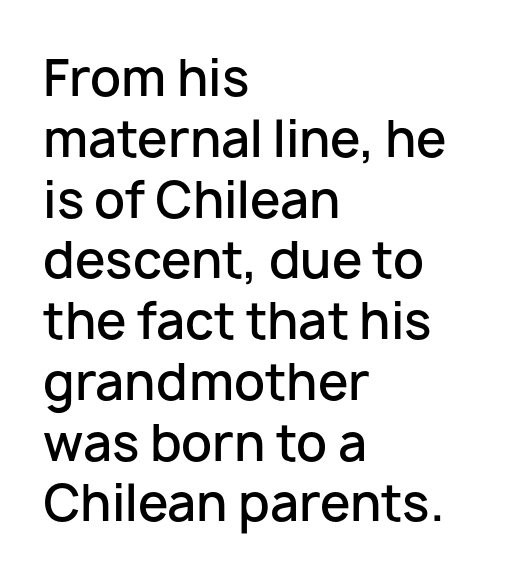
{"serif": "no", "italic": "no", "bold": "semi", "weight": "semibold", "width": "normal", "stroke_contrast": "low", "x_height": "medium", "monospaced": "no", "underline": "no", "align": "left", "line_spacing_ratio": 1.24, "letter_spacing": "normal", "letter_spacing_em": 0.0, "glyph_px": 49}
